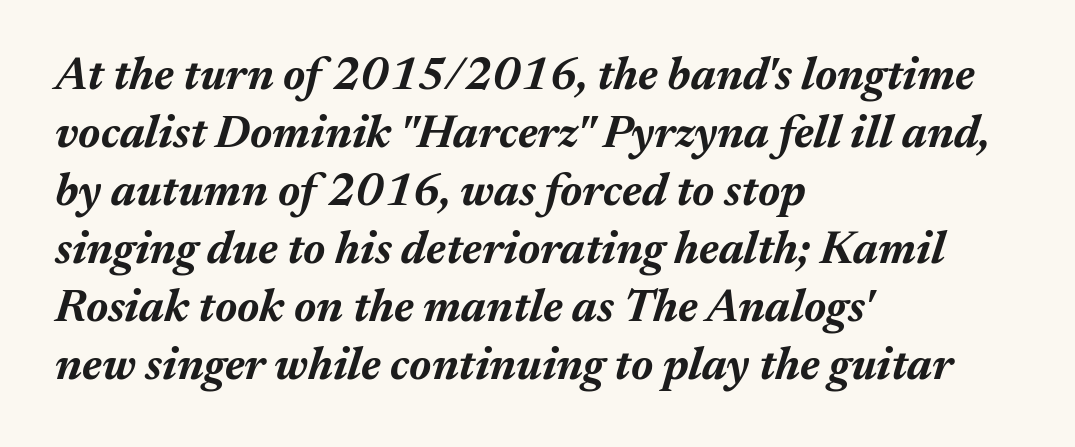
{"italic": "yes", "lean": "right", "slant_degrees": 17, "bold": "yes", "weight": "bold", "width": "normal", "stroke_contrast": "medium", "x_height": "medium", "monospaced": "no", "underline": "no", "align": "left", "line_spacing": "normal", "line_spacing_ratio": 1.26, "letter_spacing": "normal", "letter_spacing_em": 0.0, "glyph_px": 46}
